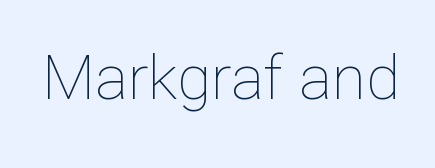
Q: Is the text bold? A: No.
Q: Is the text italic (slanted)? A: No, it is upright.
Q: Is the text underlined? A: No.
Q: Is the spacing between letters normal or unusually wide? A: Normal.
Q: Width (condensed, normal, or wide)? A: Normal.
Q: Stroke contrast? A: Low.
Q: x-height? A: Medium.
Q: Monospaced? A: No.
